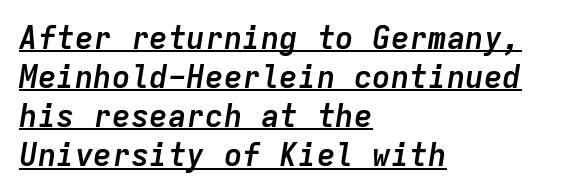
Q: Is the text bold? A: Yes.
Q: Is the text italic (slanted)? A: Yes, it leans right by about 9 degrees.
Q: Is the text underlined? A: Yes.
Q: How is the paragraph aligned? A: Left-aligned.
Q: Is the spacing between letters normal or unusually wide? A: Normal.
Q: Is the spacing between lines tight, normal or loose? A: Normal.
Q: Width (condensed, normal, or wide)? A: Normal.
Q: Stroke contrast? A: Low.
Q: x-height? A: Medium.
Q: Monospaced? A: Yes.
